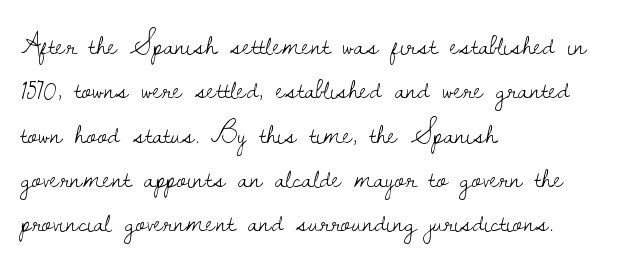
The image shows 29 px light serif type; set left-aligned, normal line spacing (1.53x), normal letter spacing, not underlined; low stroke contrast and a small x-height.
